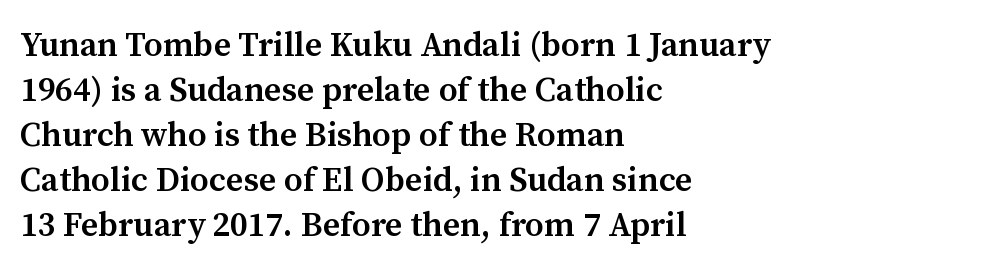
The image shows 34 px semibold serif type, upright; set left-aligned, normal line spacing (1.32x), normal letter spacing, not underlined; medium stroke contrast and a medium x-height.
